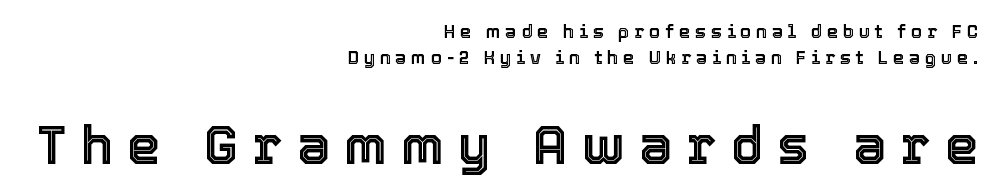
The image shows 53 px text type, upright; set right-aligned, normal line spacing (1.46x), unusually wide letter spacing (+0.27 em), not underlined; the second (bottom) block is 2.94x larger; a medium x-height.
